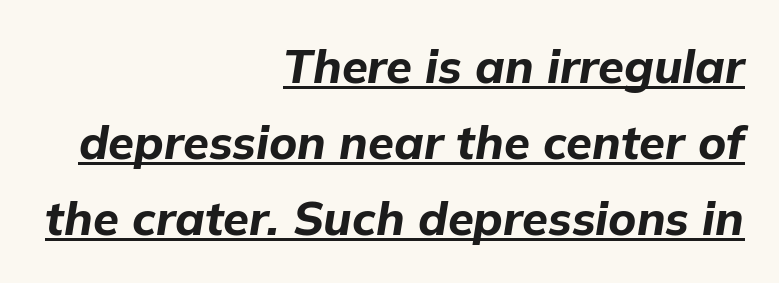
The lines are quadded right. This sample has the flowing, uneven cadence of proportional lettering. The passage shown leans; its letterforms are oblique. The leading is moderate, giving the passage an even texture.
